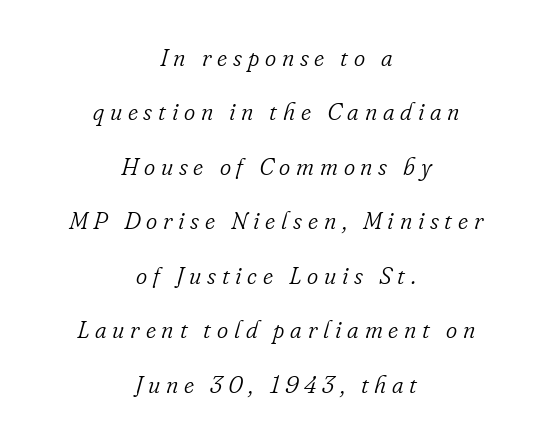
The whole block is typeset with a tilt. These lines have a slow, spaced-out rhythm from letter to letter. Where is the straight margin? There isn't one; the lines are centered. The passage shown is not underscored anywhere. These glyphs show unthickened strokes, regular width or finer.
